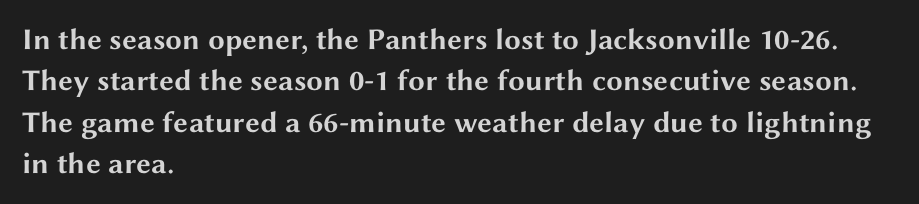
The image shows 30 px bold, wide sans-serif type, upright; set left-aligned, normal line spacing (1.38x), normal letter spacing, not underlined; medium stroke contrast and a medium x-height.
